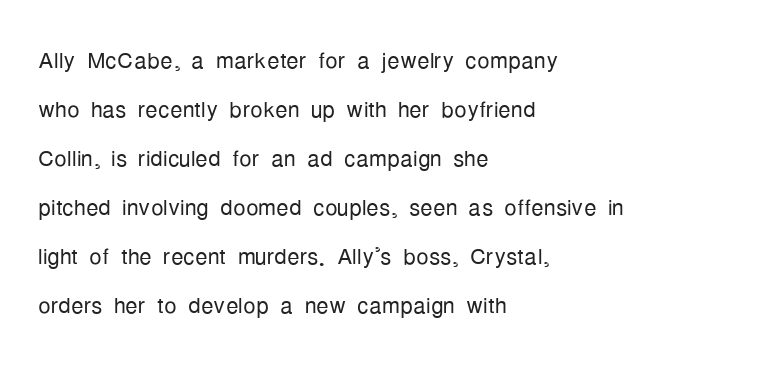
Q: Is the text bold? A: No.
Q: Is the text italic (slanted)? A: No, it is upright.
Q: Is the typeface a serif or a sans-serif typeface? A: Sans-serif.
Q: Is the text underlined? A: No.
Q: How is the paragraph aligned? A: Left-aligned.
Q: Is the spacing between letters normal or unusually wide? A: Normal.
Q: Is the spacing between lines tight, normal or loose? A: Normal.
Q: Width (condensed, normal, or wide)? A: Condensed.
Q: Stroke contrast? A: Low.
Q: x-height? A: Medium.
Q: Monospaced? A: No.
